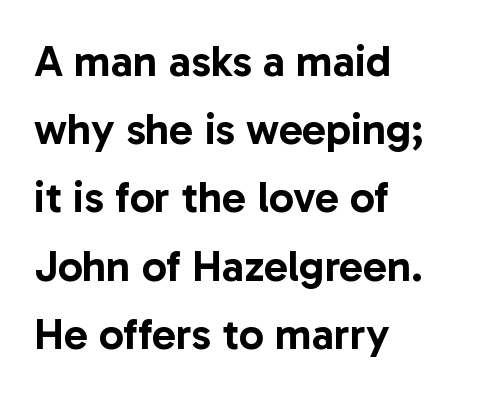
The image shows 44 px sans-serif type, upright; set left-aligned, normal line spacing (1.55x), normal letter spacing, not underlined; low stroke contrast and a medium x-height.
